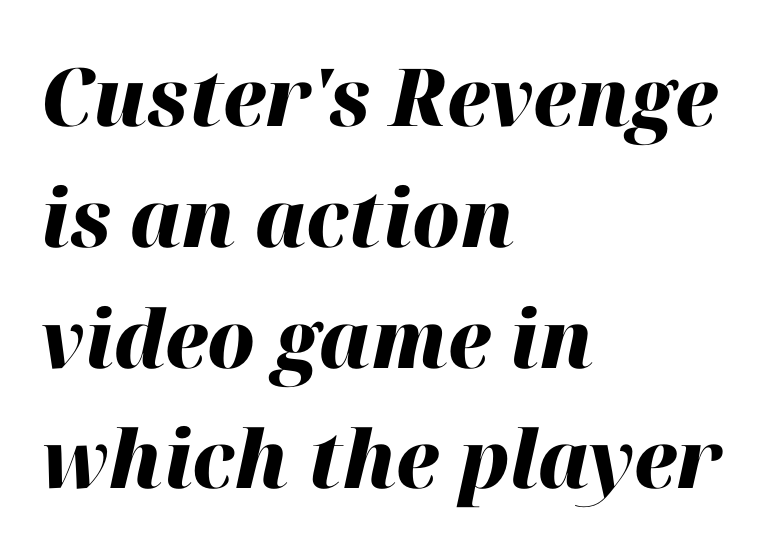
The image shows 80 px heavy type, italic (leaning right); set left-aligned, normal line spacing (1.51x), normal letter spacing, not underlined; high stroke contrast and a medium x-height.
